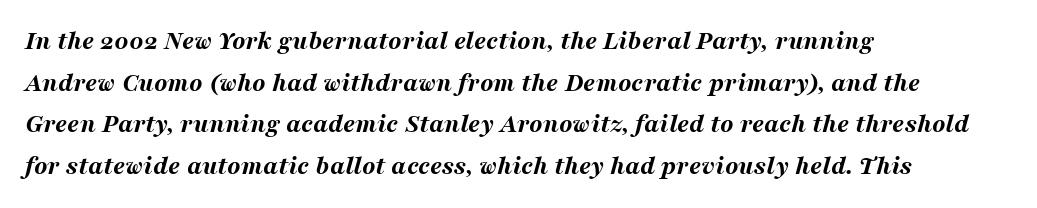
Q: Is the text bold? A: Yes.
Q: Is the text italic (slanted)? A: Yes, it leans right by about 16 degrees.
Q: Is the text underlined? A: No.
Q: How is the paragraph aligned? A: Left-aligned.
Q: Is the spacing between letters normal or unusually wide? A: Normal.
Q: Is the spacing between lines tight, normal or loose? A: Normal.
